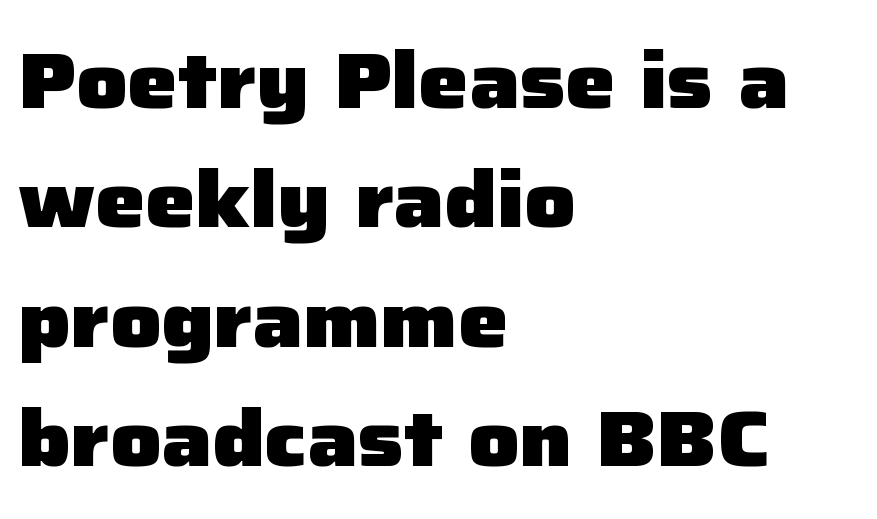
{"serif": "no", "italic": "no", "bold": "yes", "weight": "heavy", "width": "normal", "stroke_contrast": "low", "x_height": "medium", "monospaced": "no", "underline": "no", "align": "left", "line_spacing": "normal", "line_spacing_ratio": 1.51, "letter_spacing": "normal", "letter_spacing_em": 0.0, "glyph_px": 79}
